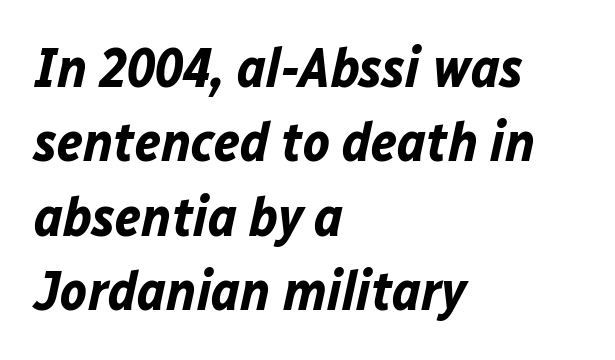
Q: Is the text bold? A: Yes.
Q: Is the text italic (slanted)? A: Yes, it leans right by about 12 degrees.
Q: Is the text underlined? A: No.
Q: How is the paragraph aligned? A: Left-aligned.
Q: Is the spacing between letters normal or unusually wide? A: Normal.
Q: Is the spacing between lines tight, normal or loose? A: Normal.
Q: Width (condensed, normal, or wide)? A: Normal.
Q: Stroke contrast? A: Low.
Q: x-height? A: Medium.
Q: Monospaced? A: No.
